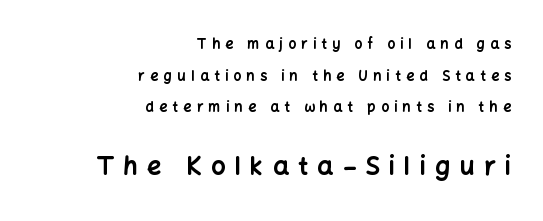
The passage is arranged like a letterhead date or caption credit — flush right. Stroke thickness is high; the sample reads as a true bold. Regarding leading, the lines here are spaced well apart. Bare-footed words on every line. The font's upright variant was chosen for this text. Tracking here is generous; glyphs stand well apart from one another.
